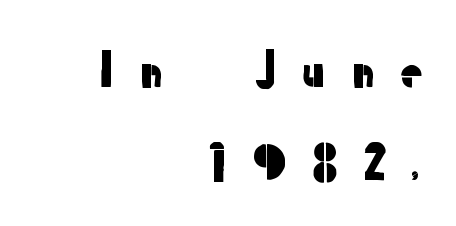
Each row of text sits above clean, open space. In terms of letterform style, serifs are entirely absent. These lines have a slow, spaced-out rhythm from letter to letter. These lines stack with their right ends in a neat column. Note the varied advance widths — an 'i' is clearly narrower than an 'm'. A roman cut, with each character standing at attention.
